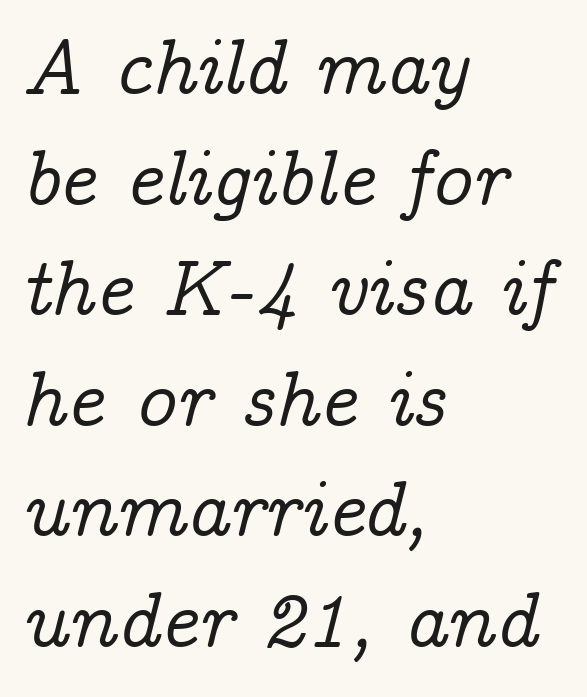
The image shows 79 px serif type, italic (leaning right); set left-aligned, normal line spacing (1.4x), normal letter spacing, not underlined; low stroke contrast and a medium x-height.
